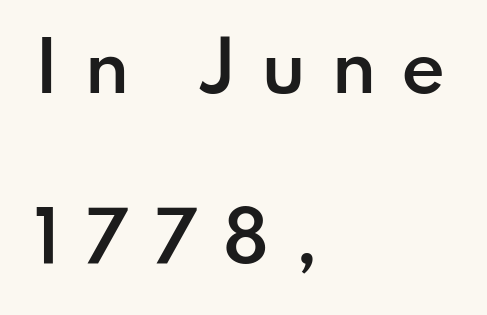
In CSS terms this would be text-align: left. This sample has the flowing, uneven cadence of proportional lettering. In terms of weight, the rendering is demibold, just under bold. Style check: upright. Anything drawn beneath the words? Only blank space.
